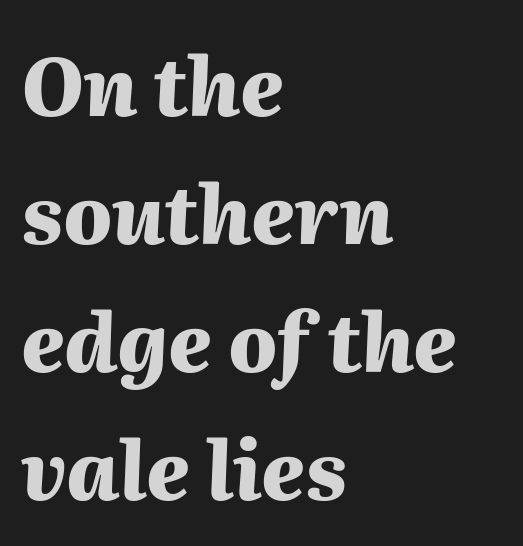
The face used here has a pronounced slope to its letters. How are the letters spaced? Ordinarily, with no added tracking. Horizontal alignment here is leftward, the default for most running prose. The rendering uses natural spacing where letterforms have individual widths. The strip under each line holds only bare page. Whoever set this chose a conventional vertical rhythm.
